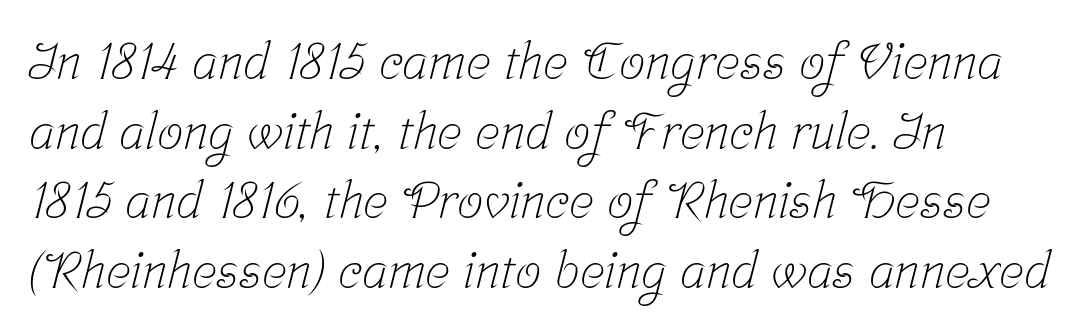
Is the stroke heavy? The answer is a plain regular-or-lighter. You could not count columns in this text — the font is proportionally spaced. Successive baselines arrive at the customary interval. Is this a sans? No — the strokes have serifs. Honestly, the letter spacing is just normal — you wouldn't notice it.
